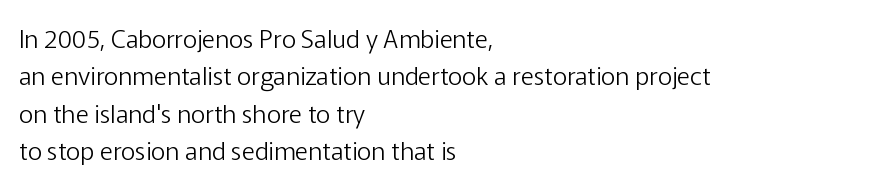
{"italic": "no", "bold": "no", "underline": "no", "align": "left", "line_spacing": "normal", "line_spacing_ratio": 1.5, "letter_spacing": "normal", "letter_spacing_em": 0.0, "glyph_px": 25}
